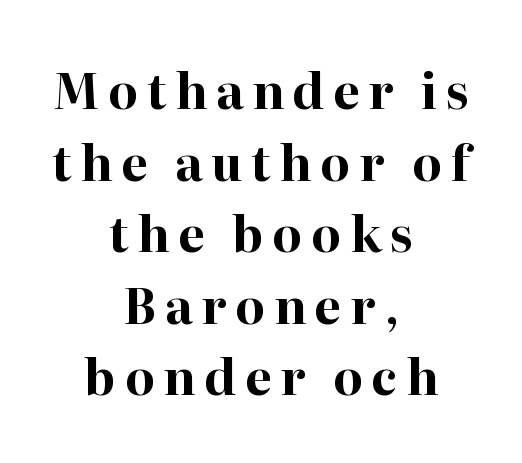
{"serif": "yes", "italic": "no", "bold": "yes", "weight": "bold", "width": "normal", "stroke_contrast": "high", "x_height": "medium", "monospaced": "no", "underline": "no", "align": "center", "line_spacing": "normal", "line_spacing_ratio": 1.49, "glyph_px": 48}
